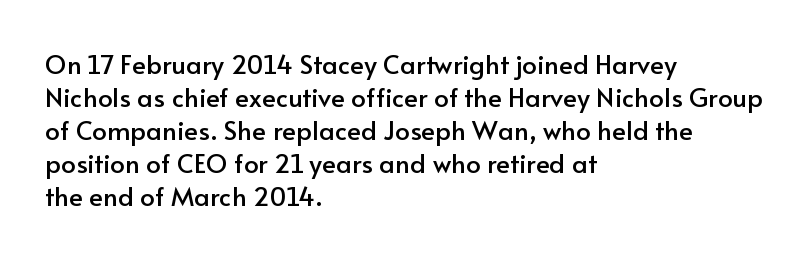
The foot of each line stays bare and open. Leading matches the norm, producing a regular column. The paragraph shown leans on its left margin. The gaps between neighbouring characters are ordinary and unremarkable. Italic? Not at all — the glyphs are vertical.
